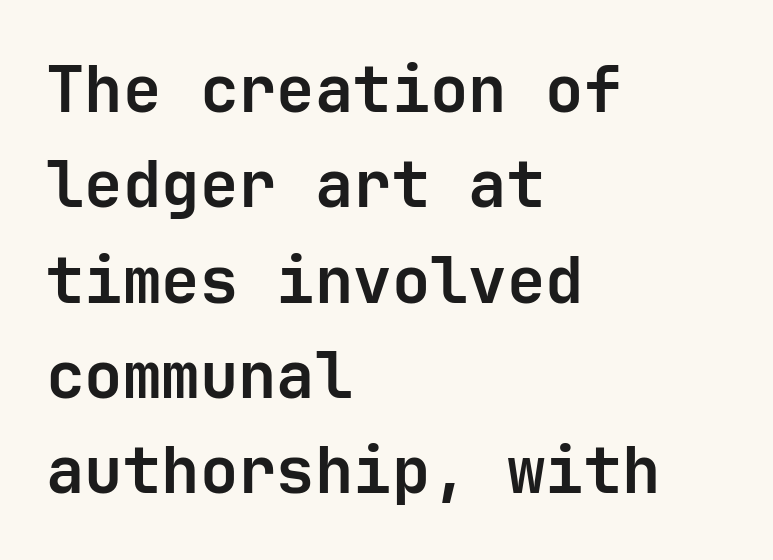
The image shows 64 px bold sans-serif type, upright, monospaced; set left-aligned, normal line spacing (1.49x), normal letter spacing, not underlined; low stroke contrast and a medium x-height.
